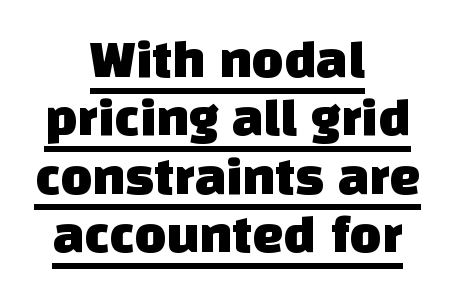
Q: Is the typeface a serif or a sans-serif typeface? A: Sans-serif.
Q: Is the text underlined? A: Yes.
Q: How is the paragraph aligned? A: Centered.
Q: Is the spacing between letters normal or unusually wide? A: Normal.
Q: Is the spacing between lines tight, normal or loose? A: Tight.
Q: Width (condensed, normal, or wide)? A: Normal.
Q: Stroke contrast? A: Low.
Q: x-height? A: Large.
Q: Monospaced? A: No.
